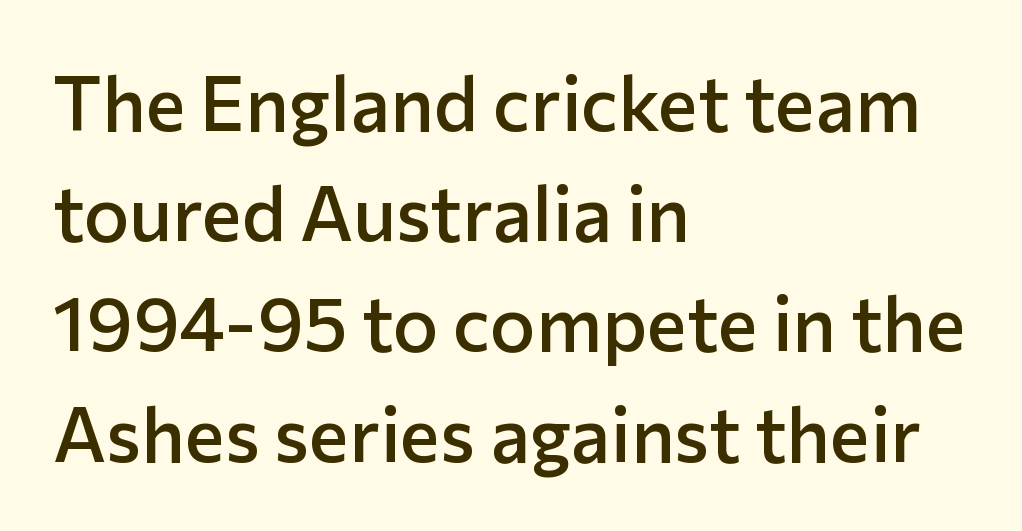
The area under the type is left untouched. Tracking value appears to be zero — textbook default spacing. This block has exactly the height ordinary leading produces. I'd describe the lettering as semibold — firm but not a full bold.
